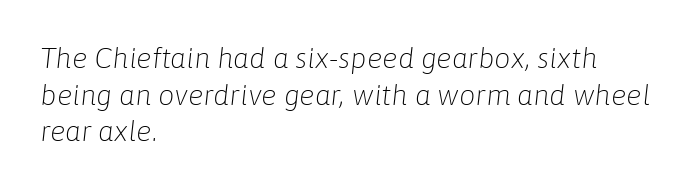
{"italic": "yes", "lean": "right", "slant_degrees": 6, "bold": "no", "weight": "light", "width": "normal", "stroke_contrast": "low", "x_height": "medium", "monospaced": "no", "underline": "no", "align": "left", "line_spacing": "normal", "line_spacing_ratio": 1.26, "letter_spacing": "normal", "letter_spacing_em": 0.0, "glyph_px": 29}
